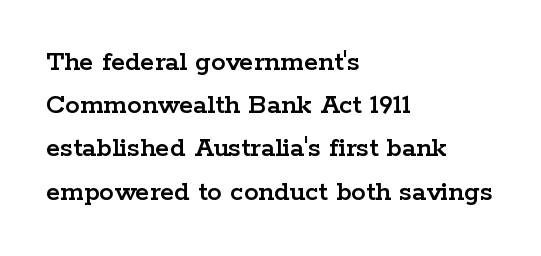
The image shows 29 px wide serif type, upright; set left-aligned, normal line spacing (1.49x), normal letter spacing, not underlined; low stroke contrast and a medium x-height.
